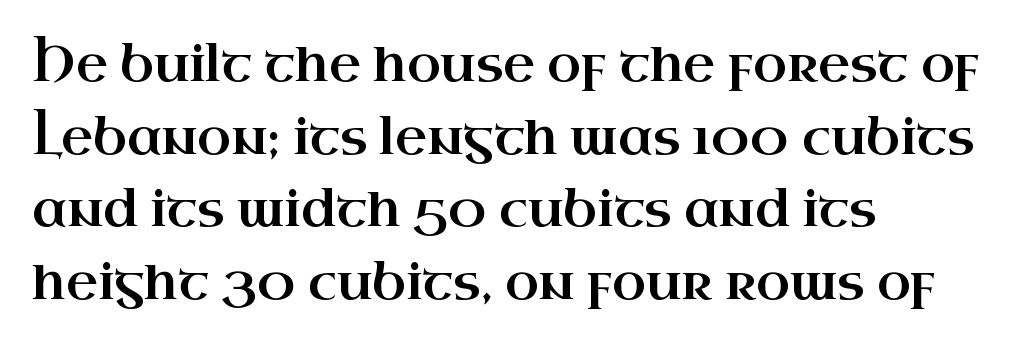
{"serif": "yes", "italic": "no", "width": "wide", "stroke_contrast": "high", "x_height": "small", "monospaced": "no", "underline": "no", "align": "left", "line_spacing": "normal", "line_spacing_ratio": 1.48, "letter_spacing": "normal", "letter_spacing_em": 0.0, "glyph_px": 49}
